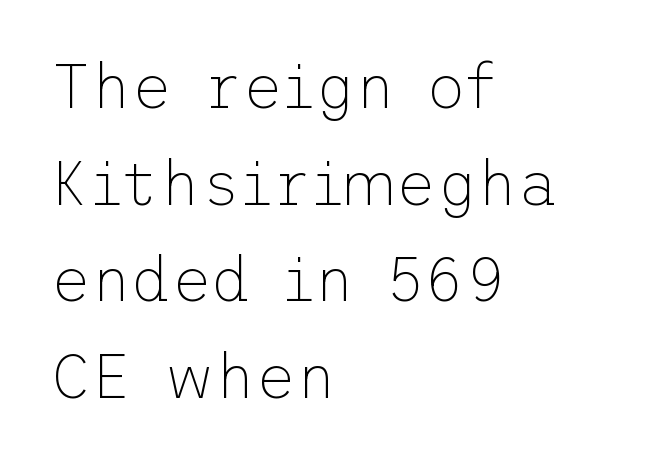
The foot of each line stays bare and open. The face looks like a standard text weight, possibly lighter. Unlike a traditional serif, this face leaves its strokes unadorned. The lines are quadded left. The lettering holds an erect, upright posture throughout. One glance says typical: line gaps are just what's usual.
